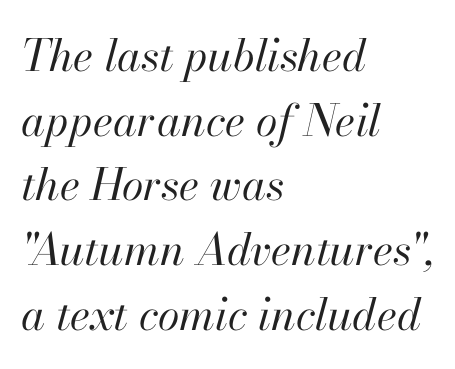
{"italic": "yes", "lean": "right", "slant_degrees": 13, "bold": "no", "weight": "regular", "width": "normal", "stroke_contrast": "high", "x_height": "small", "monospaced": "no", "underline": "no", "align": "left", "line_spacing": "normal", "line_spacing_ratio": 1.47, "letter_spacing": "normal", "letter_spacing_em": 0.0, "glyph_px": 44}
